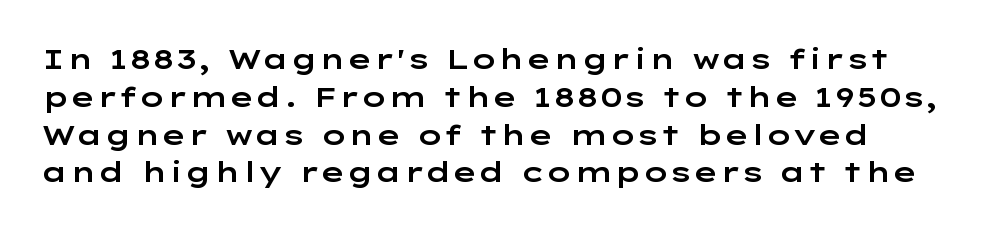
The image shows 28 px wide sans-serif type, upright; set normal line spacing (1.35x), normal letter spacing, not underlined; low stroke contrast and a medium x-height.
